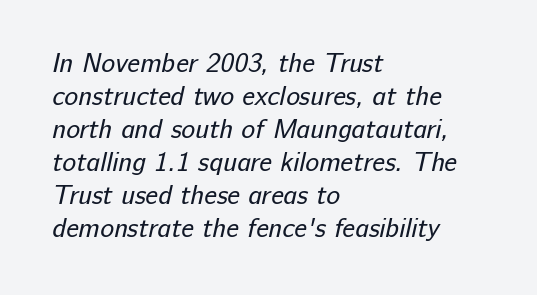
Q: Is the text bold? A: No.
Q: Is the text underlined? A: No.
Q: How is the paragraph aligned? A: Left-aligned.
Q: Is the spacing between letters normal or unusually wide? A: Normal.
Q: Is the spacing between lines tight, normal or loose? A: Normal.
